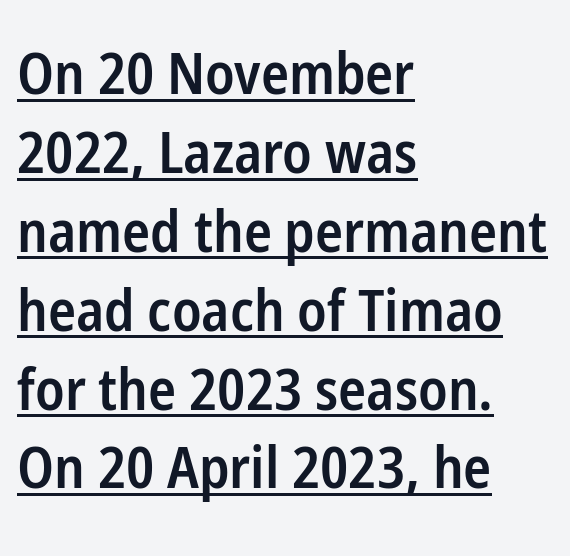
The face used here appears with an underline applied. Horizontally, the lines are justified to the leading edge only. Nothing unusual about the tracking: characters are spaced as the font intends. These lines carry some extra weight — a demibold, not a full bold.
